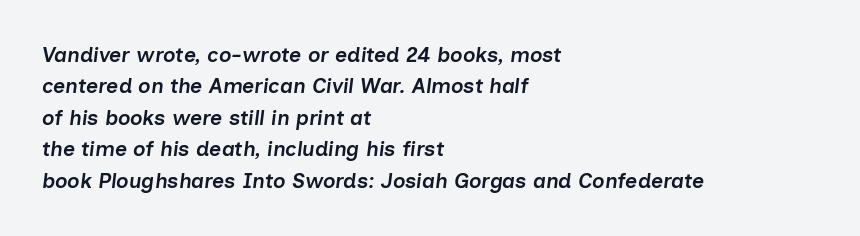
Q: Is the text bold? A: Semi-bold.
Q: Is the text italic (slanted)? A: Yes, it leans right by about 7 degrees.
Q: Is the text underlined? A: No.
Q: How is the paragraph aligned? A: Left-aligned.
Q: Is the spacing between letters normal or unusually wide? A: Normal.
Q: Is the spacing between lines tight, normal or loose? A: Normal.
